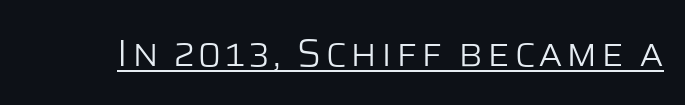
Looks like someone drew a line under every word here. Type style note: lacks serifs. No chunkiness to these letters — they're not bold. Here the designer chose a conventional face with non-uniform glyph widths. This sample uses an upright cut, with every glyph sitting square on the baseline.
